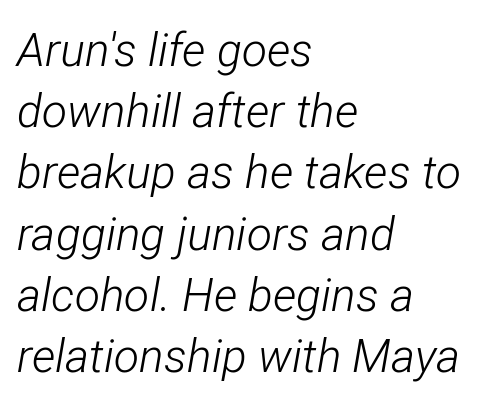
Check under the words: just untouched page. Is the type slanted? Yes — the strokes lean at a clear angle. How would I describe the line gaps? Plain and ordinary. Is this a fixed-width face? No — the glyphs have proportional, varying widths. Alignment: flush left. The letterforms sit shoulder to shoulder at normal distance.
